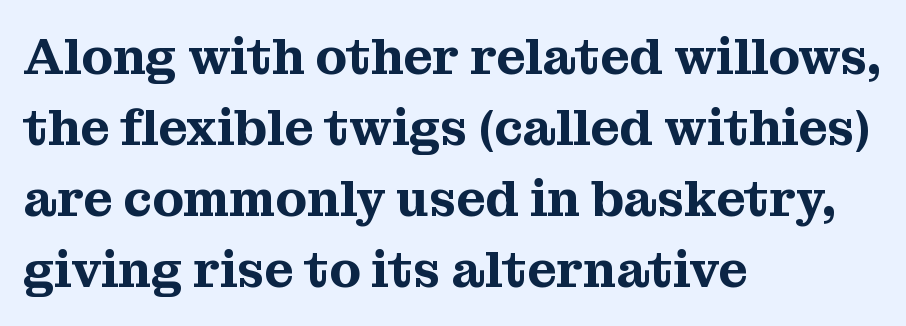
Q: Is the text italic (slanted)? A: No, it is upright.
Q: Is the typeface a serif or a sans-serif typeface? A: Serif.
Q: Is the text underlined? A: No.
Q: How is the paragraph aligned? A: Left-aligned.
Q: Is the spacing between letters normal or unusually wide? A: Normal.
Q: Is the spacing between lines tight, normal or loose? A: Normal.
Q: Width (condensed, normal, or wide)? A: Normal.
Q: Stroke contrast? A: Medium.
Q: x-height? A: Medium.
Q: Monospaced? A: No.
